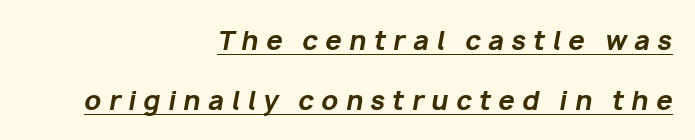
Q: Is the text bold? A: Yes.
Q: Is the text italic (slanted)? A: Yes, it leans right by about 10 degrees.
Q: Is the text underlined? A: Yes.
Q: How is the paragraph aligned? A: Right-aligned.
Q: Is the spacing between letters normal or unusually wide? A: Unusually wide.
Q: Is the spacing between lines tight, normal or loose? A: Loose.
